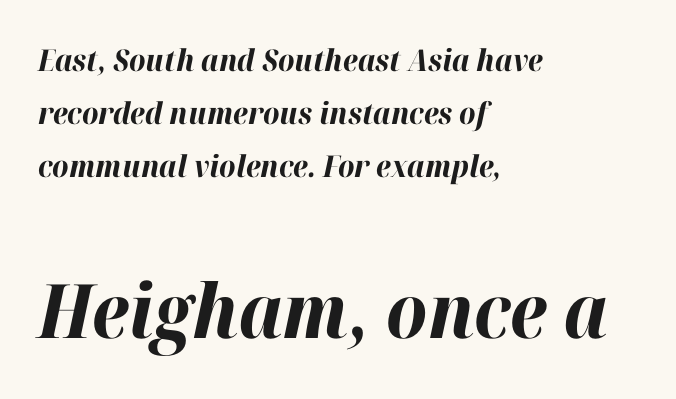
{"italic": "yes", "lean": "right", "slant_degrees": 12, "bold": "yes", "weight": "bold", "width": "normal", "stroke_contrast": "high", "x_height": "medium", "monospaced": "no", "underline": "no", "align": "left", "line_spacing_ratio": 1.77, "letter_spacing": "normal", "letter_spacing_em": 0.0, "larger_block": "second", "size_ratio": 2.5, "glyph_px": 75}
